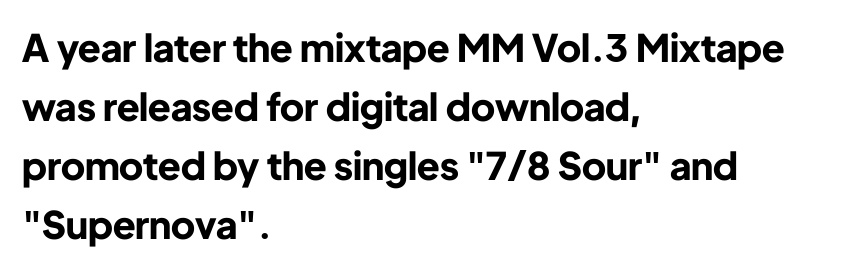
Q: Is the text bold? A: Yes.
Q: Is the text italic (slanted)? A: No, it is upright.
Q: Is the typeface a serif or a sans-serif typeface? A: Sans-serif.
Q: Is the text underlined? A: No.
Q: How is the paragraph aligned? A: Left-aligned.
Q: Is the spacing between letters normal or unusually wide? A: Normal.
Q: Is the spacing between lines tight, normal or loose? A: Normal.
Q: Width (condensed, normal, or wide)? A: Normal.
Q: Stroke contrast? A: Low.
Q: x-height? A: Medium.
Q: Monospaced? A: No.
